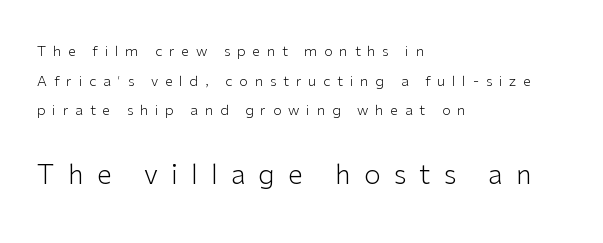
The image shows 27 px text type, upright; set left-aligned, loose line spacing (2.12x), unusually wide letter spacing (+0.49 em), not underlined; the second (bottom) block is 1.93x larger.
